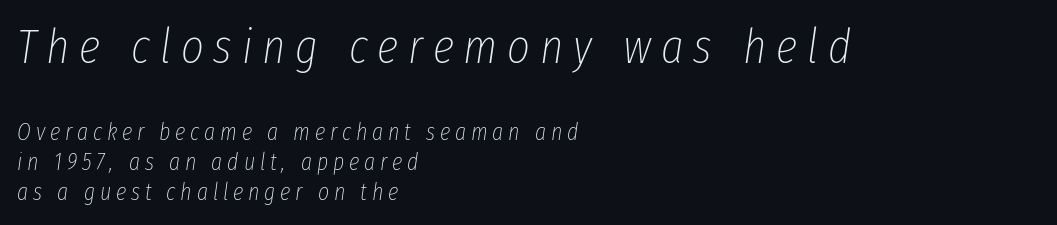
{"italic": "yes", "lean": "right", "slant_degrees": 8, "bold": "no", "weight": "thin", "width": "condensed", "stroke_contrast": "low", "x_height": "medium", "monospaced": "no", "underline": "no", "align": "left", "line_spacing": "normal", "line_spacing_ratio": 1.25, "letter_spacing": "wide", "letter_spacing_em": 0.2, "larger_block": "first", "size_ratio": 2.04, "glyph_px": 49}
